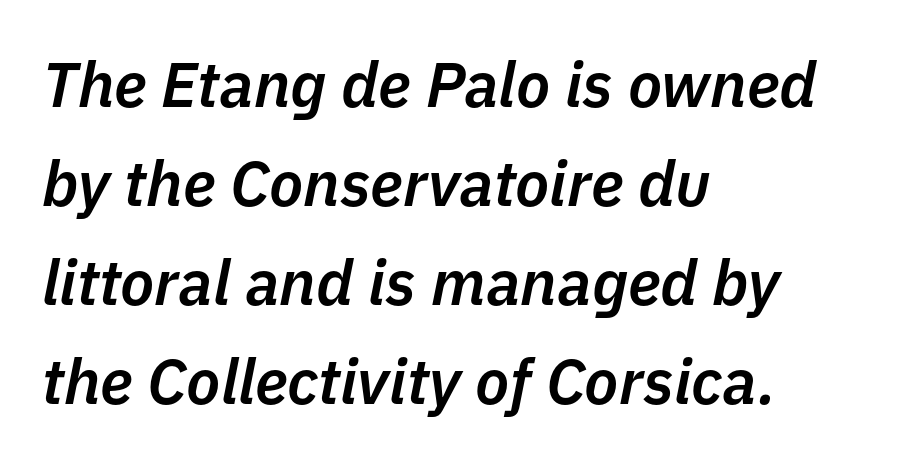
Regarding leading, the lines here are spaced in the standard way. This sample has the flowing, uneven cadence of proportional lettering. The baseline area is clear. The paragraph shown leans on its left margin.
